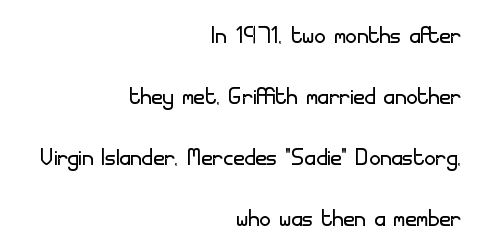
{"serif": "no", "italic": "no", "bold": "no", "weight": "light", "width": "normal", "stroke_contrast": "low", "x_height": "small", "monospaced": "no", "underline": "no", "align": "right", "line_spacing": "loose", "line_spacing_ratio": 1.97, "letter_spacing": "normal", "letter_spacing_em": 0.0, "glyph_px": 31}
